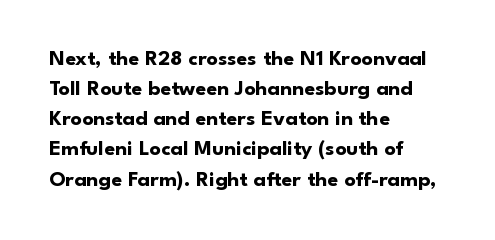
The image shows 22 px bold type, upright; set left-aligned, normal line spacing (1.37x), normal letter spacing, not underlined.
